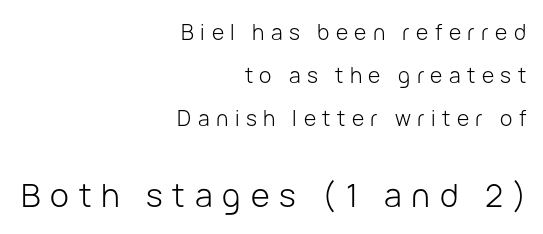
The image shows 32 px light sans-serif type, upright; set right-aligned, loose line spacing (2.05x), unusually wide letter spacing (+0.31 em), not underlined; the second (bottom) block is 1.52x larger; low stroke contrast and a medium x-height.
